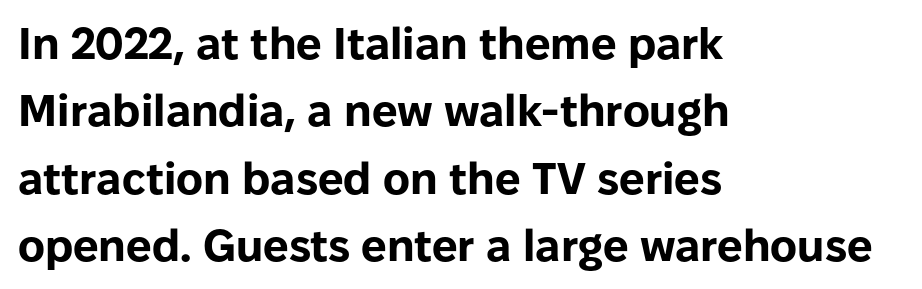
{"serif": "no", "italic": "no", "bold": "yes", "weight": "bold", "width": "normal", "stroke_contrast": "low", "x_height": "medium", "monospaced": "no", "underline": "no", "align": "left", "line_spacing": "normal", "line_spacing_ratio": 1.5, "letter_spacing": "normal", "letter_spacing_em": 0.0, "glyph_px": 45}
